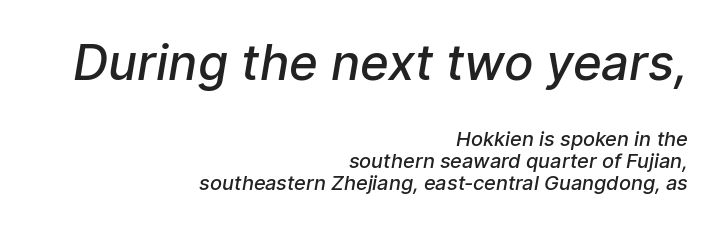
{"serif": "no", "bold": "semi", "weight": "semibold", "width": "normal", "stroke_contrast": "low", "x_height": "medium", "monospaced": "no", "underline": "no", "align": "right", "line_spacing": "tight", "line_spacing_ratio": 1.11, "letter_spacing": "normal", "letter_spacing_em": 0.0, "larger_block": "first", "size_ratio": 2.45, "glyph_px": 49}
